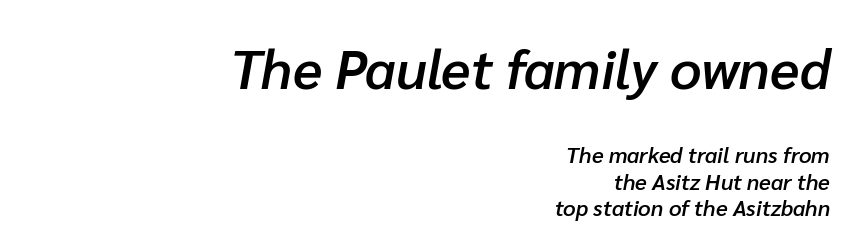
The image shows 55 px semibold type, italic (leaning right); set right-aligned, line spacing 1.19x, normal letter spacing, not underlined; the first (top) block is 2.5x larger; low stroke contrast and a medium x-height.
